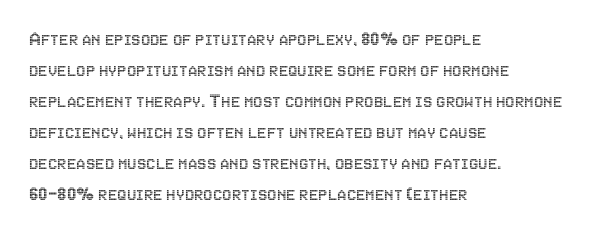
{"italic": "no", "underline": "no", "align": "left", "line_spacing": "normal", "line_spacing_ratio": 1.48, "letter_spacing": "normal", "letter_spacing_em": 0.0, "glyph_px": 21}
